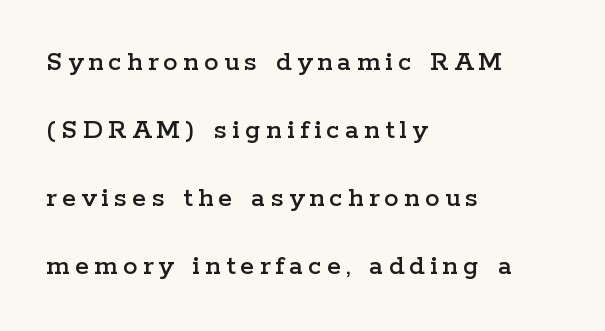
Q: Is the text italic (slanted)? A: No, it is upright.
Q: Is the typeface a serif or a sans-serif typeface? A: Serif.
Q: Is the text underlined? A: No.
Q: How is the paragraph aligned? A: Left-aligned.
Q: Is the spacing between lines tight, normal or loose? A: Loose.
Q: Width (condensed, normal, or wide)? A: Wide.
Q: Stroke contrast? A: Low.
Q: x-height? A: Medium.
Q: Monospaced? A: No.
